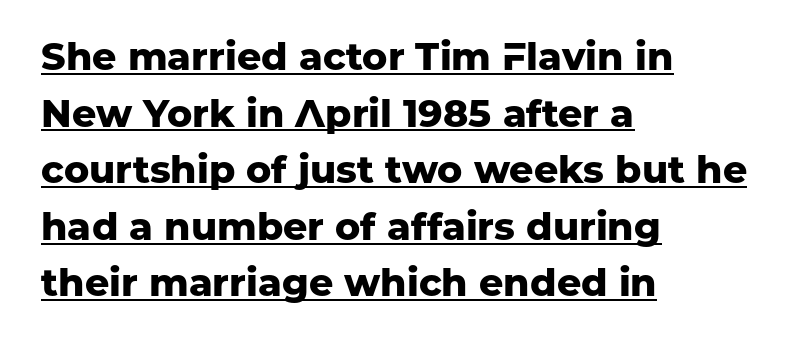
Between one letter and the next there's only the usual sliver of space. The sample's only ornament is a line tracing under the words. Look at the bottom of the vertical strokes: they stop flat, with no serifs. Character widths vary here, with narrow letters taking less room than wide ones.
